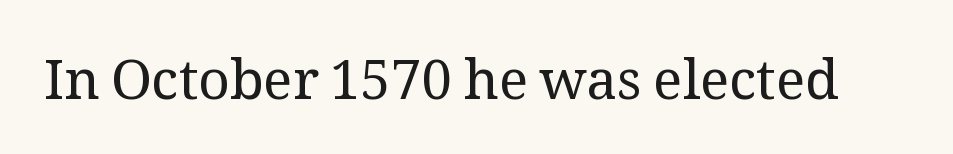
A bare baseline throughout the passage. Observe the ordinary spacing: letters are neighbours, not strangers. The passage shown is typed in a proportional face where columns would drift. It's the straight-up-and-down kind of type. Regarding serifs, this sample has them. The typesetting does not lean heavy: it is not bold.
